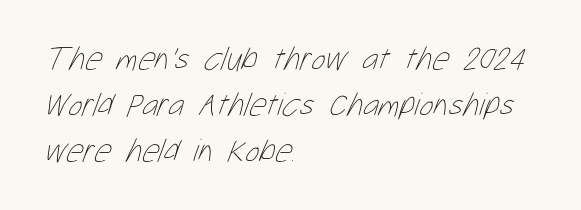
Q: Is the text bold? A: No.
Q: Is the text underlined? A: No.
Q: How is the paragraph aligned? A: Left-aligned.
Q: Is the spacing between letters normal or unusually wide? A: Normal.
Q: Is the spacing between lines tight, normal or loose? A: Normal.
Q: Width (condensed, normal, or wide)? A: Condensed.
Q: Stroke contrast? A: Low.
Q: x-height? A: Medium.
Q: Monospaced? A: No.
